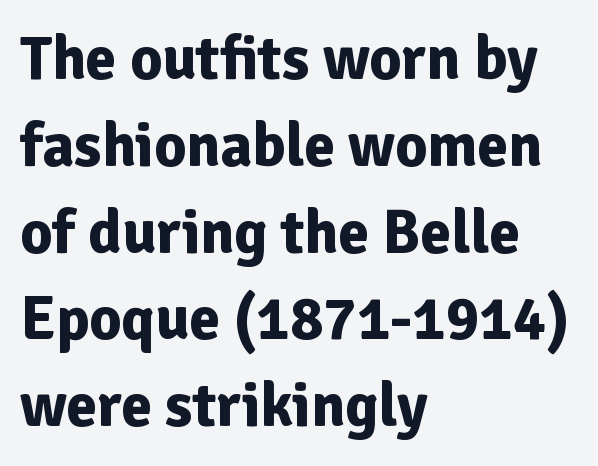
The letters sit at their default tracking, neither squeezed nor spread. Teacher's note: observe the even left margin — that is flush-left alignment. Weight check: bold — yes, fully. The font's upright variant was chosen for this text. Each new line begins a customary step beneath the previous one. A sans-serif font was chosen for this passage.
